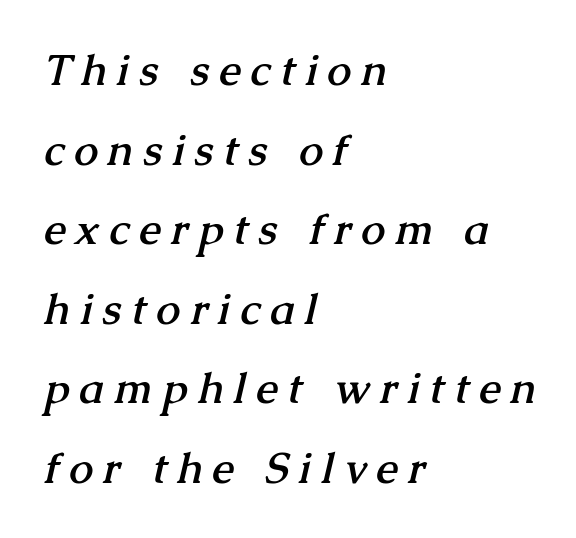
All the whitespace from short lines collects on the right. The gap between lines stays unmarked. You'd pick this weight for a headline — it's a proper bold. This rendering employs a face with finishing strokes, i.e., a serif.
